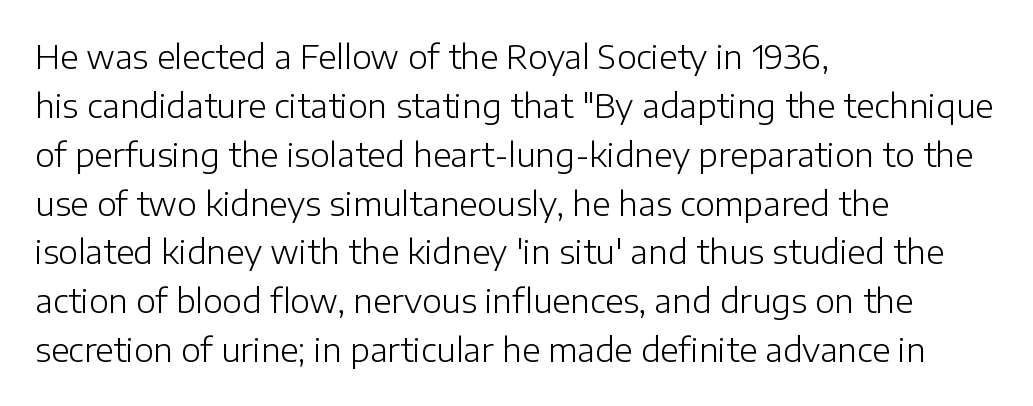
This sample is left-justified, so line endings fall wherever the words run out. Each stroke keeps to a modest, everyday thickness or less. Any mark beneath the type? The region is blank. You could not count columns in this text — the font is proportionally spaced.
